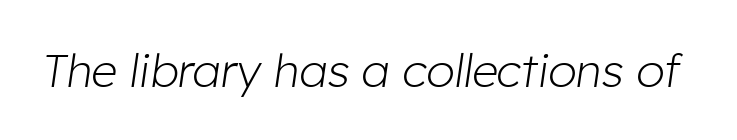
Q: Is the text bold? A: No.
Q: Is the text italic (slanted)? A: Yes, it leans right by about 8 degrees.
Q: Is the text underlined? A: No.
Q: Is the spacing between letters normal or unusually wide? A: Normal.
Q: Width (condensed, normal, or wide)? A: Normal.
Q: Stroke contrast? A: Low.
Q: x-height? A: Medium.
Q: Monospaced? A: No.
